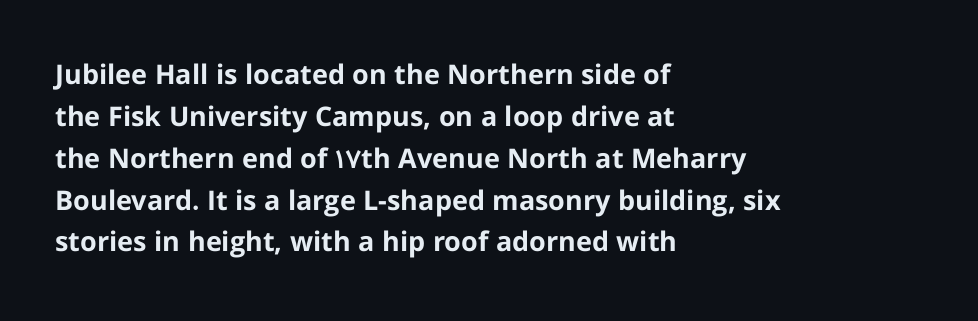
The face used here has the dense, thick strokes of a bold. Students, observe: this is what conventionally led text looks like. Notice how the stems are strictly vertical — no italics here. The setting favours the left margin, as ordinary paragraphs usually do.
